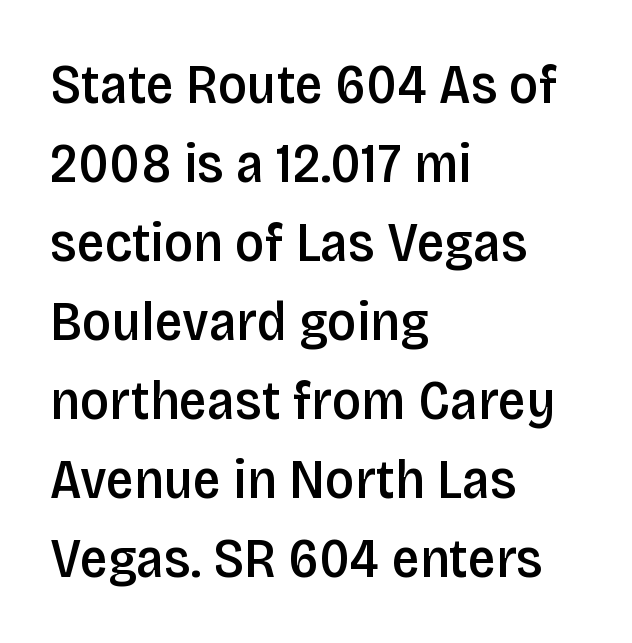
{"serif": "no", "italic": "no", "bold": "semi", "weight": "semibold", "width": "condensed", "stroke_contrast": "low", "x_height": "large", "monospaced": "no", "underline": "no", "align": "left", "line_spacing": "normal", "line_spacing_ratio": 1.41, "letter_spacing": "normal", "letter_spacing_em": 0.0, "glyph_px": 56}
